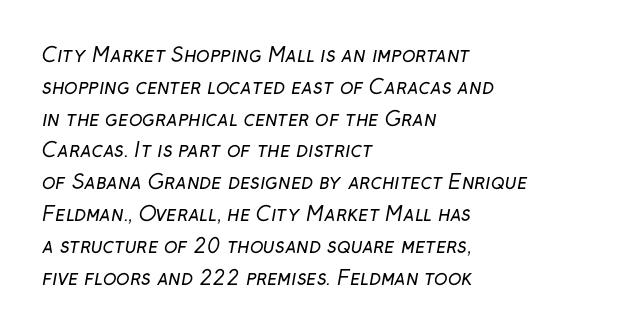
Q: Is the text bold? A: No.
Q: Is the text underlined? A: No.
Q: How is the paragraph aligned? A: Left-aligned.
Q: Is the spacing between letters normal or unusually wide? A: Normal.
Q: Is the spacing between lines tight, normal or loose? A: Normal.
